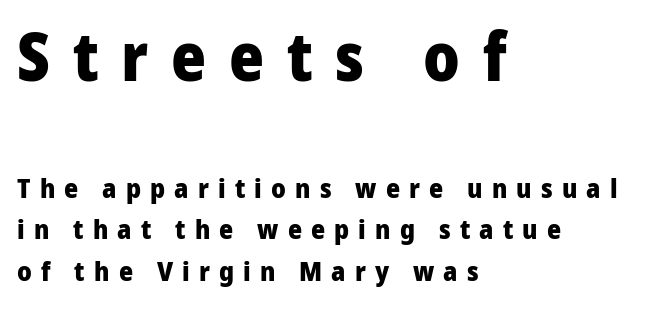
Q: Is the text bold? A: Yes.
Q: Is the text italic (slanted)? A: No, it is upright.
Q: Is the typeface a serif or a sans-serif typeface? A: Sans-serif.
Q: Is the text underlined? A: No.
Q: How is the paragraph aligned? A: Left-aligned.
Q: Is the spacing between letters normal or unusually wide? A: Unusually wide.
Q: Is the spacing between lines tight, normal or loose? A: Normal.
Q: Which block of text is set in a larger size, the first (top) or the second (bottom)? A: The first (top) one.
Q: Width (condensed, normal, or wide)? A: Normal.
Q: Stroke contrast? A: Low.
Q: x-height? A: Medium.
Q: Monospaced? A: No.
